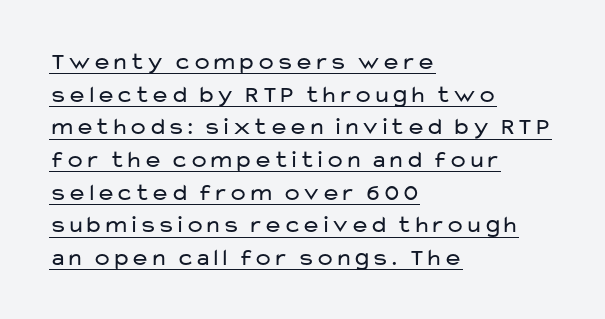
{"italic": "no", "bold": "no", "underline": "yes", "align": "left", "line_spacing": "normal", "line_spacing_ratio": 1.36, "letter_spacing": "normal", "letter_spacing_em": 0.0, "glyph_px": 24}
